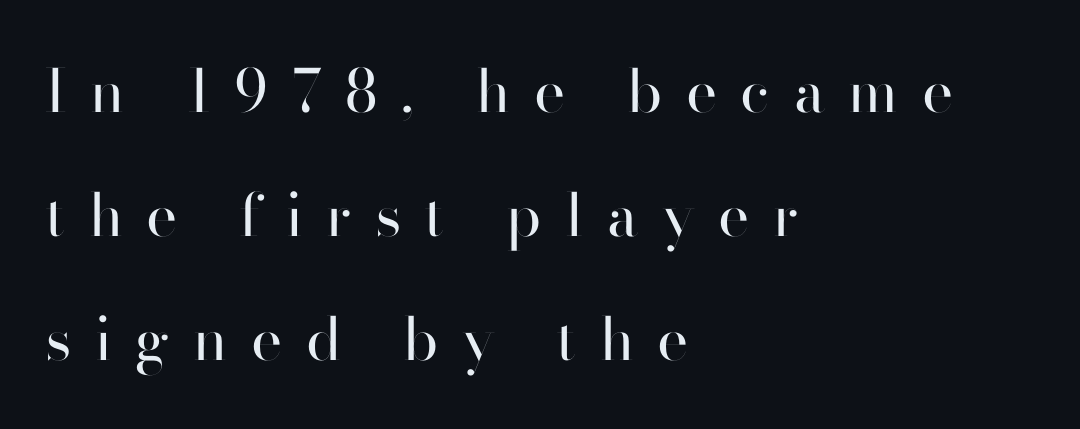
The image shows 59 px regular-weight sans-serif type, upright; set left-aligned, loose line spacing (2.1x), unusually wide letter spacing (+0.4 em), not underlined; high stroke contrast and a small x-height.
